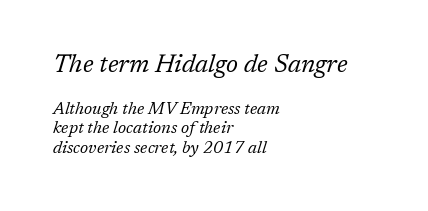
Q: Is the text bold? A: No.
Q: Is the text italic (slanted)? A: Yes, it leans right by about 17 degrees.
Q: Is the text underlined? A: No.
Q: How is the paragraph aligned? A: Left-aligned.
Q: Is the spacing between letters normal or unusually wide? A: Normal.
Q: Is the spacing between lines tight, normal or loose? A: Tight.
Q: Which block of text is set in a larger size, the first (top) or the second (bottom)? A: The first (top) one.
